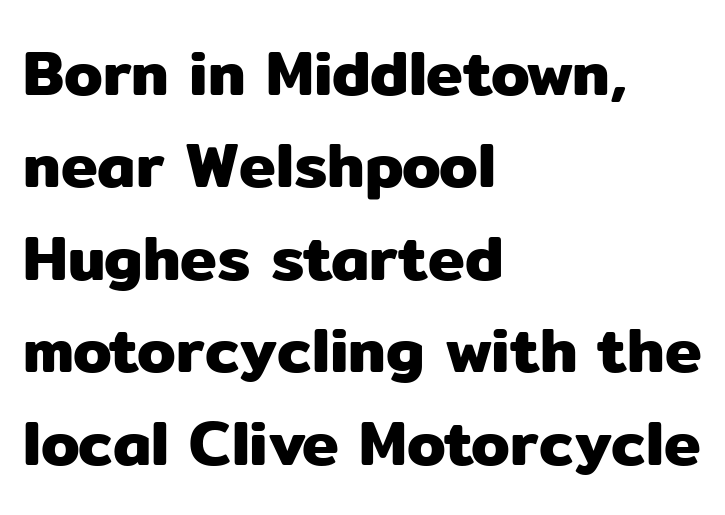
The image shows 62 px sans-serif type, upright; set left-aligned, normal line spacing (1.49x), normal letter spacing, not underlined; low stroke contrast and a medium x-height.
